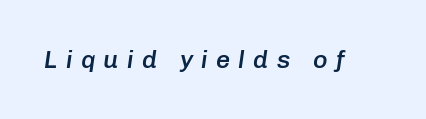
{"italic": "yes", "lean": "right", "slant_degrees": 8, "bold": "semi", "underline": "no", "letter_spacing": "wide", "letter_spacing_em": 0.33, "glyph_px": 25}
